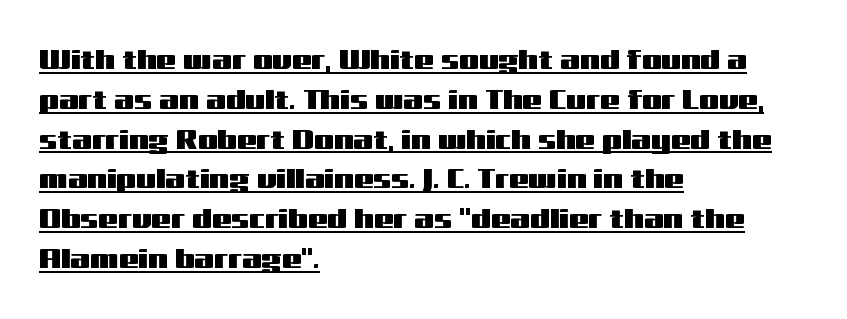
{"serif": "no", "italic": "no", "width": "wide", "stroke_contrast": "medium", "x_height": "medium", "monospaced": "no", "underline": "yes", "align": "left", "line_spacing": "normal", "line_spacing_ratio": 1.42, "letter_spacing": "normal", "letter_spacing_em": 0.0, "glyph_px": 28}
